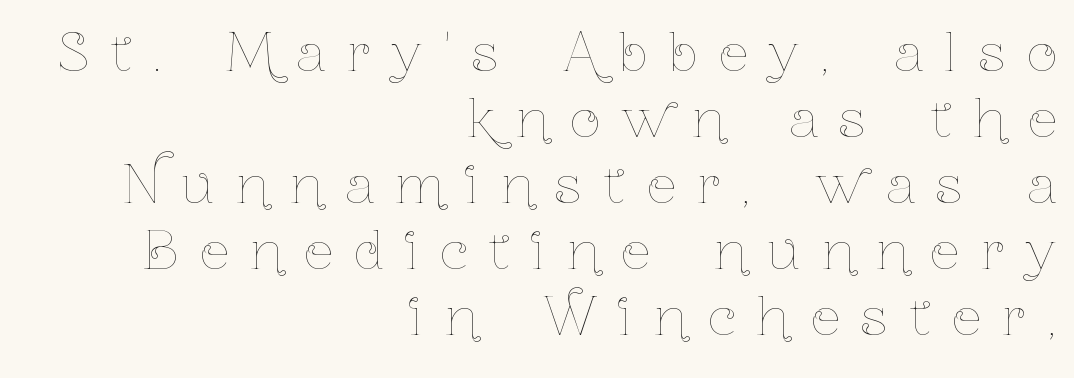
{"italic": "no", "bold": "no", "weight": "thin", "width": "condensed", "stroke_contrast": "low", "x_height": "medium", "monospaced": "no", "underline": "no", "align": "right", "line_spacing": "normal", "line_spacing_ratio": 1.27, "letter_spacing": "wide", "letter_spacing_em": 0.42, "glyph_px": 52}
